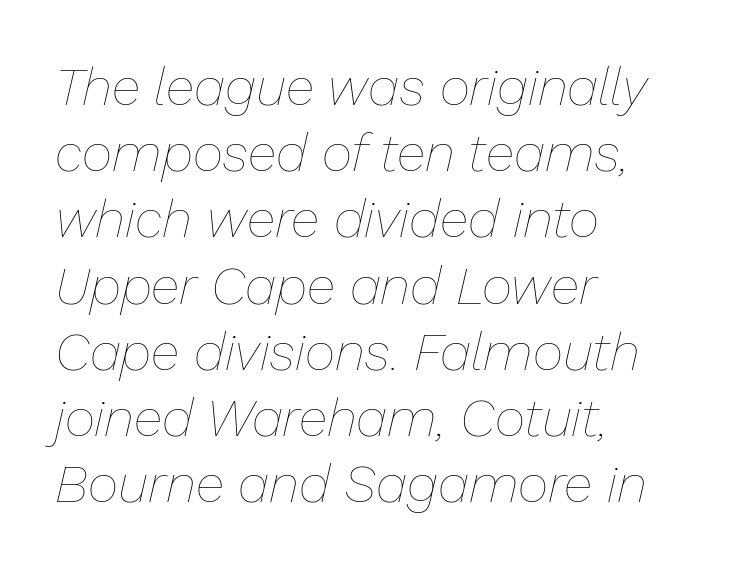
The font sits on the lighter half of the weight spectrum, regular included. The letters advance in unequal steps, a hallmark of proportional type. Letters rest on an invisible, unmarked baseline. One glance says typical: line gaps are just what's usual.
